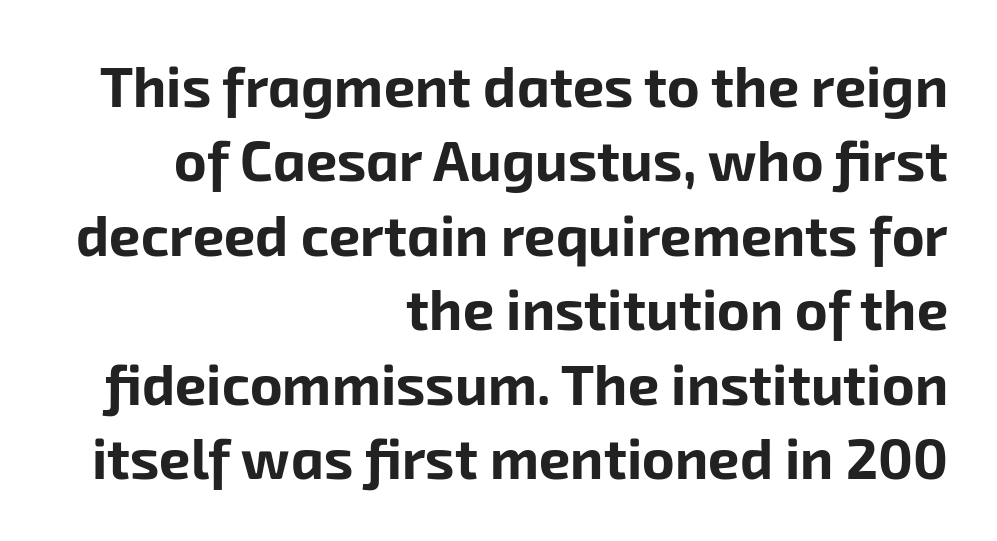
Line ends are locked; line starts wander. Regarding leading, the lines here are spaced in the standard way. The face used here has the dense, thick strokes of a bold. Do the characters align in a grid? No, the font is proportional. Type style note: lacks serifs. Default kerning and tracking; the words read as compact shapes.
